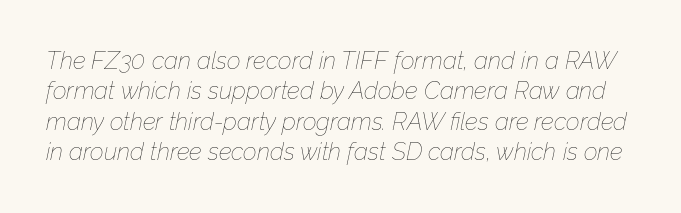
Q: Is the text bold? A: No.
Q: Is the text italic (slanted)? A: Yes, it leans right by about 12 degrees.
Q: Is the text underlined? A: No.
Q: Is the spacing between letters normal or unusually wide? A: Normal.
Q: Is the spacing between lines tight, normal or loose? A: Normal.
